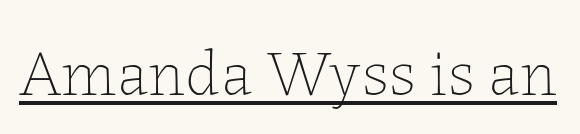
Q: Is the text bold? A: No.
Q: Is the text italic (slanted)? A: No, it is upright.
Q: Is the text underlined? A: Yes.
Q: Is the spacing between letters normal or unusually wide? A: Normal.
Q: Width (condensed, normal, or wide)? A: Normal.
Q: Stroke contrast? A: Low.
Q: x-height? A: Medium.
Q: Monospaced? A: No.
